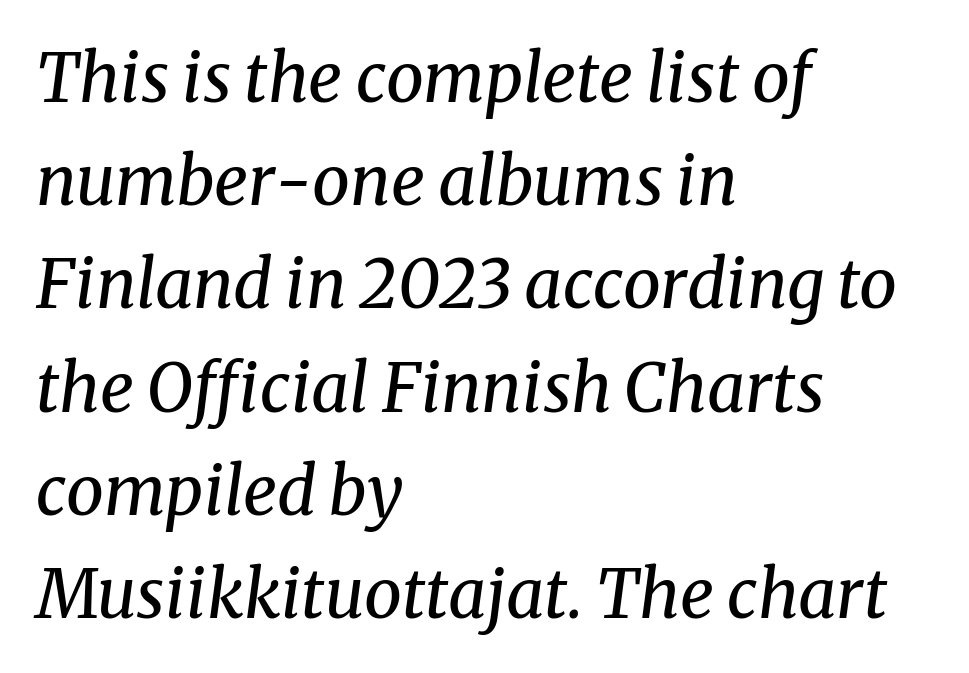
Q: Is the text bold? A: No.
Q: Is the text italic (slanted)? A: Yes, it leans right by about 8 degrees.
Q: Is the typeface a serif or a sans-serif typeface? A: Serif.
Q: Is the text underlined? A: No.
Q: How is the paragraph aligned? A: Left-aligned.
Q: Is the spacing between letters normal or unusually wide? A: Normal.
Q: Is the spacing between lines tight, normal or loose? A: Normal.
Q: Width (condensed, normal, or wide)? A: Normal.
Q: Stroke contrast? A: Medium.
Q: x-height? A: Medium.
Q: Monospaced? A: No.
